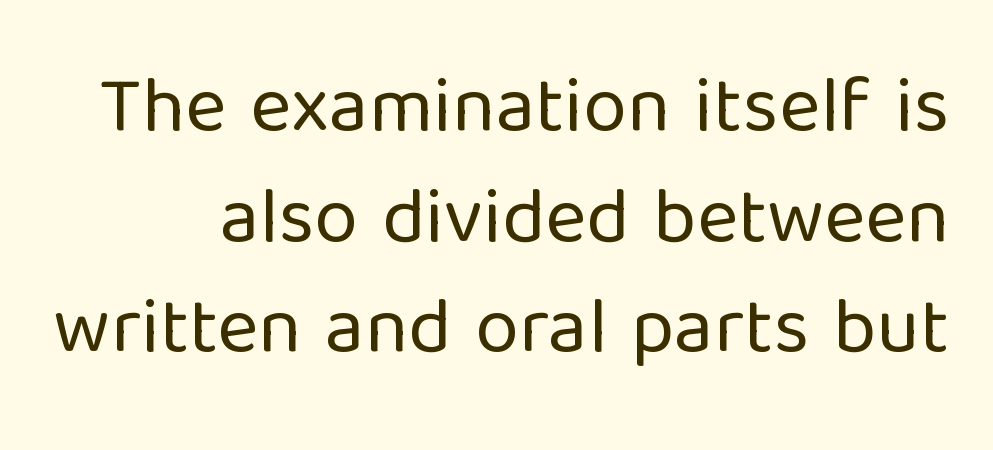
Q: Is the text bold? A: No.
Q: Is the text italic (slanted)? A: No, it is upright.
Q: Is the typeface a serif or a sans-serif typeface? A: Sans-serif.
Q: Is the text underlined? A: No.
Q: Is the spacing between letters normal or unusually wide? A: Normal.
Q: Is the spacing between lines tight, normal or loose? A: Normal.
Q: Width (condensed, normal, or wide)? A: Normal.
Q: Stroke contrast? A: Low.
Q: x-height? A: Medium.
Q: Monospaced? A: No.
